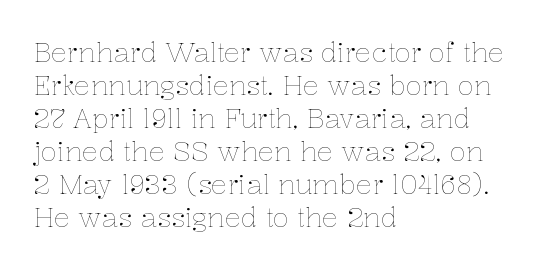
The image shows 27 px text type, upright; set left-aligned, line spacing 1.22x, normal letter spacing, not underlined.
